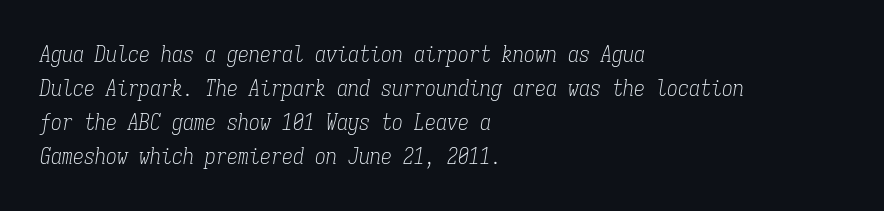
The image shows 22 px text type, italic (leaning right); set left-aligned, normal line spacing (1.54x), normal letter spacing, not underlined.
